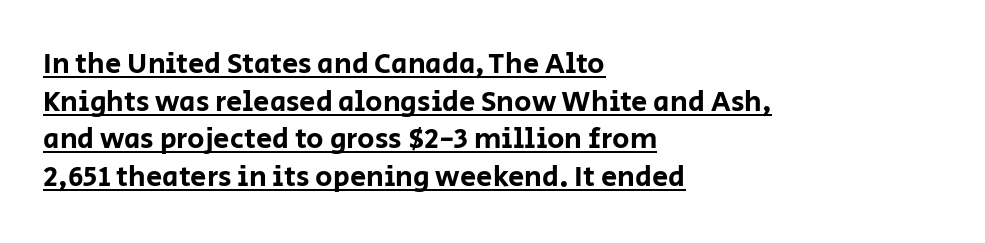
Q: Is the text italic (slanted)? A: No, it is upright.
Q: Is the typeface a serif or a sans-serif typeface? A: Sans-serif.
Q: Is the text underlined? A: Yes.
Q: How is the paragraph aligned? A: Left-aligned.
Q: Is the spacing between letters normal or unusually wide? A: Normal.
Q: Is the spacing between lines tight, normal or loose? A: Normal.
Q: Width (condensed, normal, or wide)? A: Normal.
Q: Stroke contrast? A: Low.
Q: x-height? A: Large.
Q: Monospaced? A: No.
